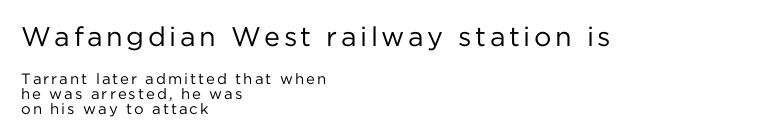
{"italic": "no", "bold": "no", "underline": "no", "align": "left", "line_spacing": "tight", "line_spacing_ratio": 1.0, "larger_block": "first", "size_ratio": 1.8, "glyph_px": 27}
